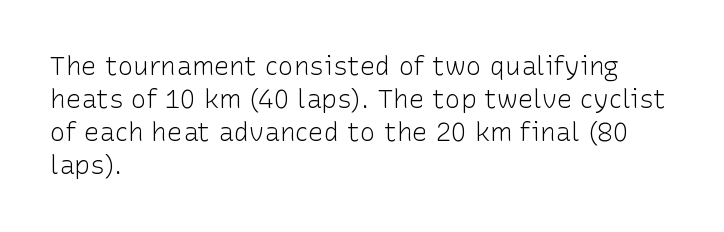
{"italic": "no", "bold": "no", "underline": "no", "align": "left", "line_spacing": "normal", "line_spacing_ratio": 1.27, "letter_spacing": "normal", "letter_spacing_em": 0.0, "glyph_px": 26}
